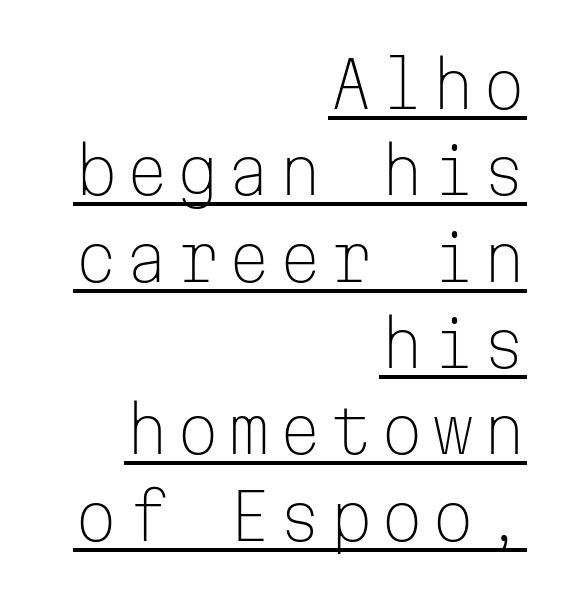
{"serif": "no", "italic": "no", "bold": "no", "weight": "light", "width": "normal", "stroke_contrast": "low", "x_height": "medium", "monospaced": "yes", "underline": "yes", "align": "right", "line_spacing": "normal", "line_spacing_ratio": 1.37, "glyph_px": 63}
